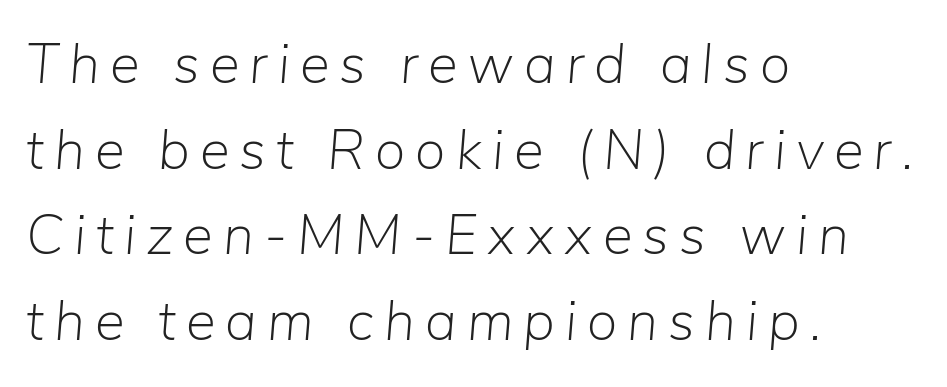
{"italic": "yes", "lean": "right", "slant_degrees": 5, "bold": "no", "weight": "light", "width": "normal", "stroke_contrast": "low", "x_height": "medium", "monospaced": "no", "underline": "no", "align": "left", "line_spacing": "normal", "line_spacing_ratio": 1.53, "glyph_px": 56}
